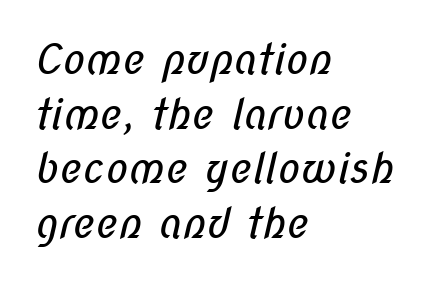
The image shows 42 px regular-weight, condensed sans-serif type; set left-aligned, normal line spacing (1.3x), normal letter spacing, not underlined; low stroke contrast and a medium x-height.
